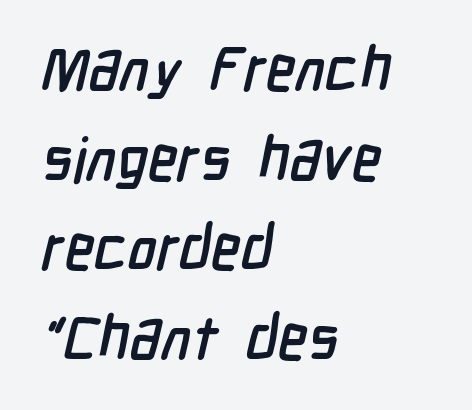
{"serif": "no", "width": "condensed", "stroke_contrast": "low", "x_height": "medium", "monospaced": "no", "underline": "no", "align": "left", "line_spacing": "normal", "line_spacing_ratio": 1.47, "letter_spacing": "normal", "letter_spacing_em": 0.0, "glyph_px": 61}
